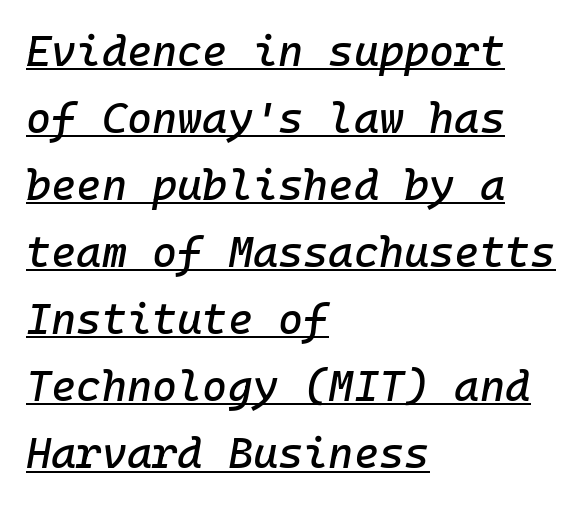
Leading: standard. The rendering uses the underline text-decoration. Does the lettering tilt? It does — this is italic. In CSS terms this would be text-align: left. The type is set solid horizontally, with unmodified tracking.
